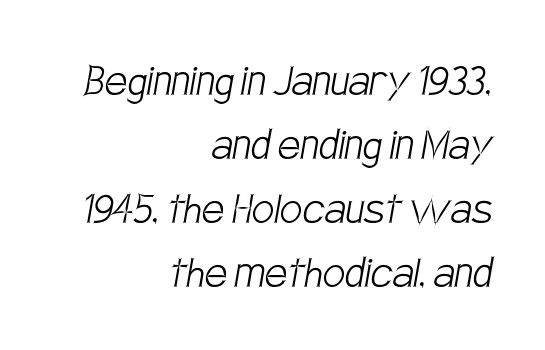
No word sits above an underline. Each word holds together tightly as a unit, with standard inter-letter gaps. Stroke mass is kept to a normal reading level or below. Note: no serifs on the glyphs.
